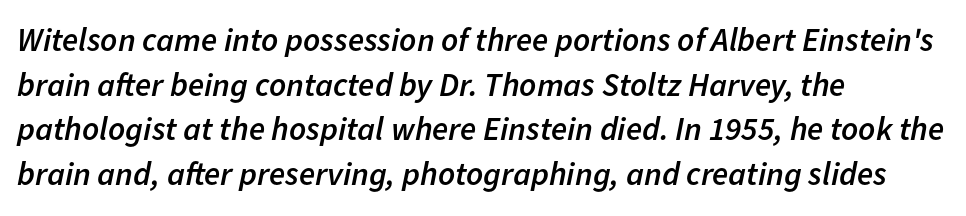
Here the designer chose a conventional face with non-uniform glyph widths. Any mark beneath the type? The region is blank. Is the type bold? Partly — it's a semibold, heavier than regular but not fully bold. Vertically, the passage feels balanced, rows spaced as you'd expect. Leftover space on each line is placed entirely after the last word.
